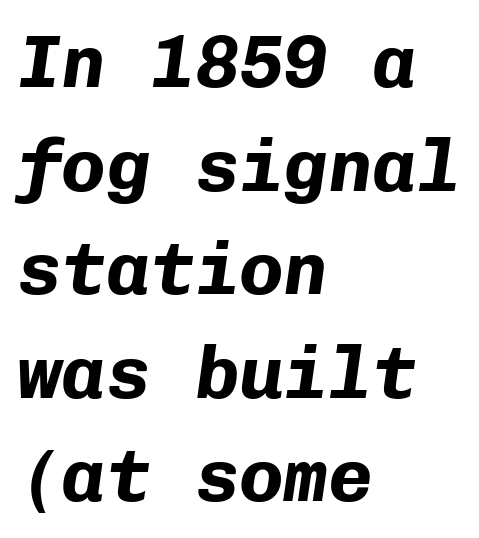
Q: Is the text bold? A: Yes.
Q: Is the text italic (slanted)? A: Yes, it leans right by about 8 degrees.
Q: Is the text underlined? A: No.
Q: How is the paragraph aligned? A: Left-aligned.
Q: Is the spacing between letters normal or unusually wide? A: Normal.
Q: Is the spacing between lines tight, normal or loose? A: Normal.
Q: Width (condensed, normal, or wide)? A: Normal.
Q: Stroke contrast? A: Low.
Q: x-height? A: Medium.
Q: Monospaced? A: Yes.
